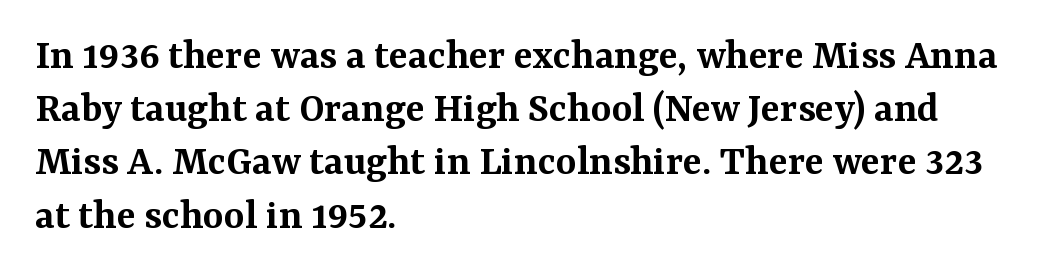
Words appear dense and cohesive because spacing is normal. In terms of letterform style, serifs are clearly present. Heft: intermediate — a semibold. Rendered with straight, roman letterforms. The baseline area is clear. You could not count columns in this text — the font is proportionally spaced.
